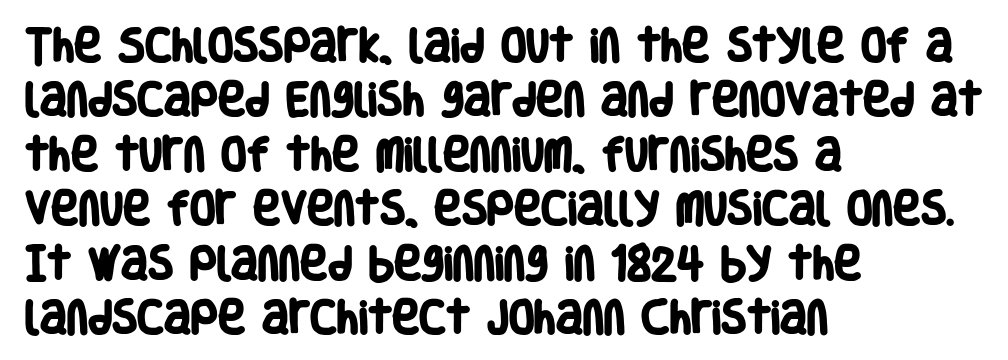
Q: Is the text bold? A: Yes.
Q: Is the typeface a serif or a sans-serif typeface? A: Sans-serif.
Q: Is the text underlined? A: No.
Q: How is the paragraph aligned? A: Left-aligned.
Q: Is the spacing between letters normal or unusually wide? A: Normal.
Q: Is the spacing between lines tight, normal or loose? A: Normal.
Q: Width (condensed, normal, or wide)? A: Condensed.
Q: Stroke contrast? A: Low.
Q: x-height? A: Large.
Q: Monospaced? A: No.
